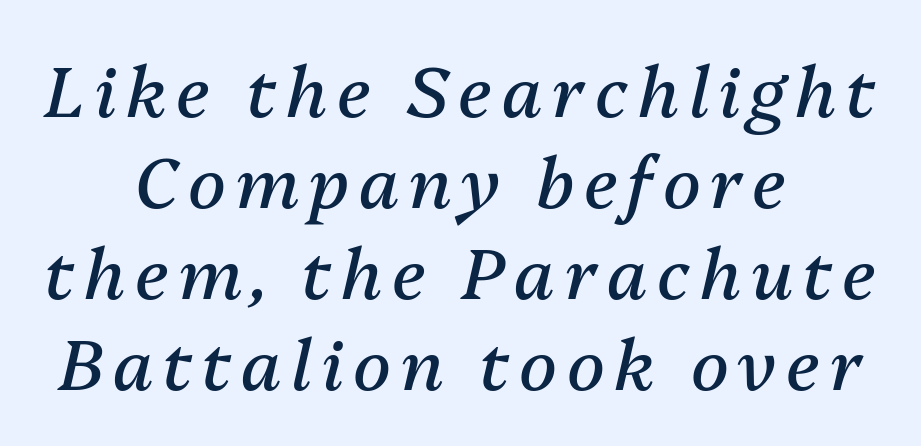
Q: Is the text bold? A: No.
Q: Is the text italic (slanted)? A: Yes, it leans right by about 13 degrees.
Q: Is the text underlined? A: No.
Q: How is the paragraph aligned? A: Centered.
Q: Is the spacing between lines tight, normal or loose? A: Normal.
Q: Width (condensed, normal, or wide)? A: Normal.
Q: Stroke contrast? A: Medium.
Q: x-height? A: Medium.
Q: Monospaced? A: No.
